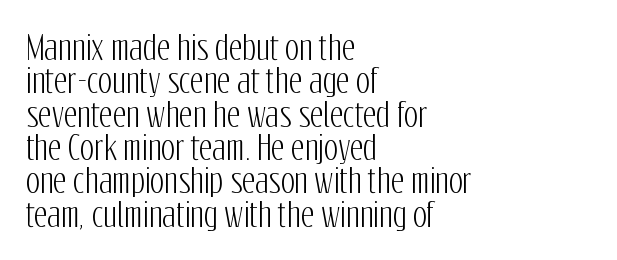
{"serif": "no", "italic": "no", "width": "condensed", "stroke_contrast": "low", "x_height": "medium", "monospaced": "no", "underline": "no", "align": "left", "line_spacing": "tight", "line_spacing_ratio": 1.01, "letter_spacing": "normal", "letter_spacing_em": 0.0, "glyph_px": 33}
